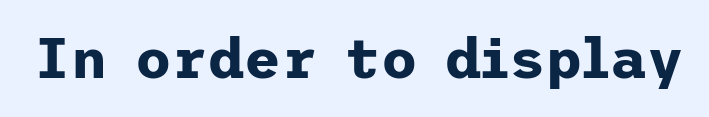
Q: Is the text bold? A: Yes.
Q: Is the text italic (slanted)? A: No, it is upright.
Q: Is the typeface a serif or a sans-serif typeface? A: Sans-serif.
Q: Is the text underlined? A: No.
Q: Is the spacing between letters normal or unusually wide? A: Normal.
Q: Width (condensed, normal, or wide)? A: Normal.
Q: Stroke contrast? A: Low.
Q: x-height? A: Medium.
